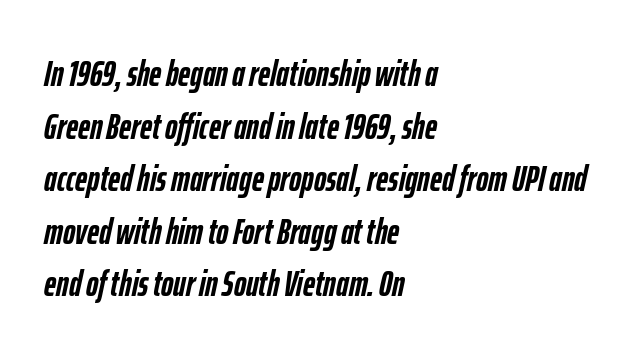
Q: Is the text bold? A: Yes.
Q: Is the text italic (slanted)? A: Yes, it leans right by about 12 degrees.
Q: Is the text underlined? A: No.
Q: How is the paragraph aligned? A: Left-aligned.
Q: Is the spacing between letters normal or unusually wide? A: Normal.
Q: Is the spacing between lines tight, normal or loose? A: Normal.
Q: Width (condensed, normal, or wide)? A: Condensed.
Q: Stroke contrast? A: Low.
Q: x-height? A: Medium.
Q: Monospaced? A: No.
